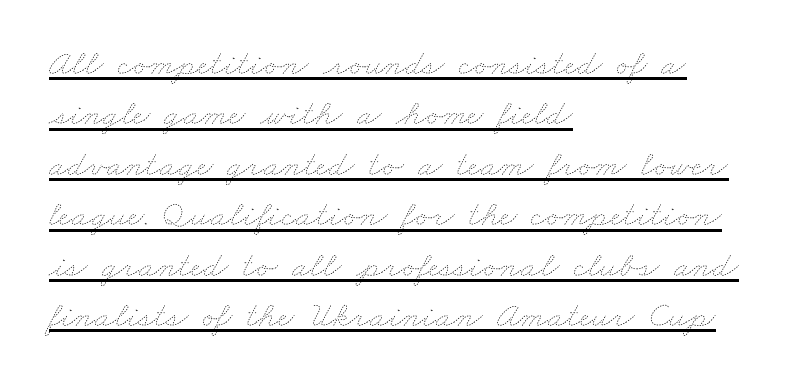
The image shows 36 px thin, wide type; set left-aligned, normal line spacing (1.4x), normal letter spacing, underlined; low stroke contrast and a small x-height.
